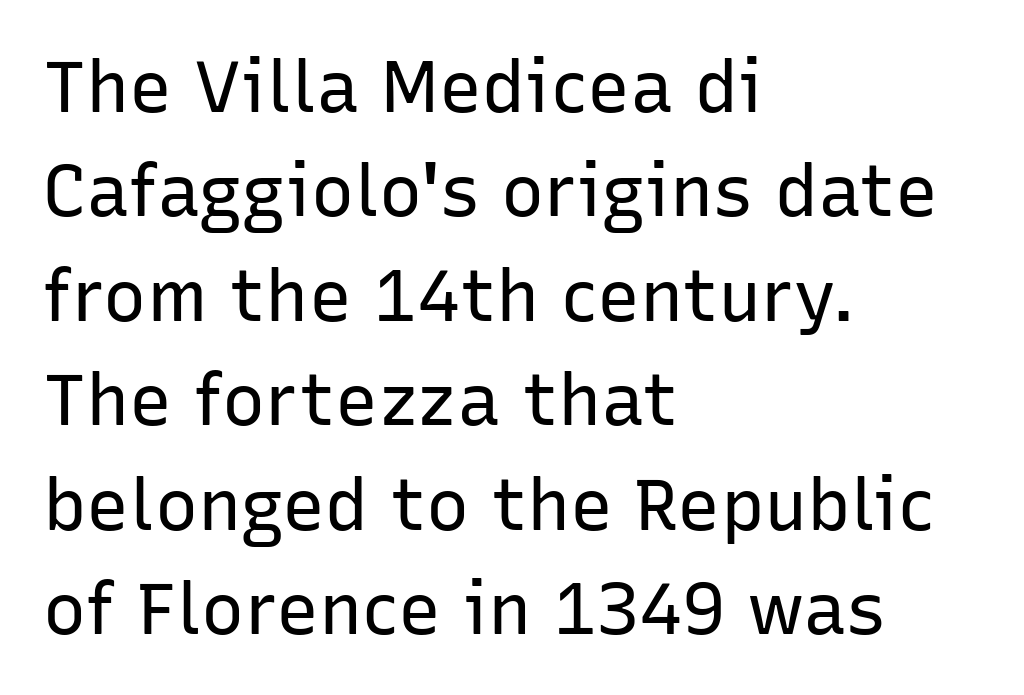
The image shows 72 px regular-weight sans-serif type, upright; set left-aligned, normal line spacing (1.45x), normal letter spacing, not underlined; low stroke contrast and a medium x-height.
